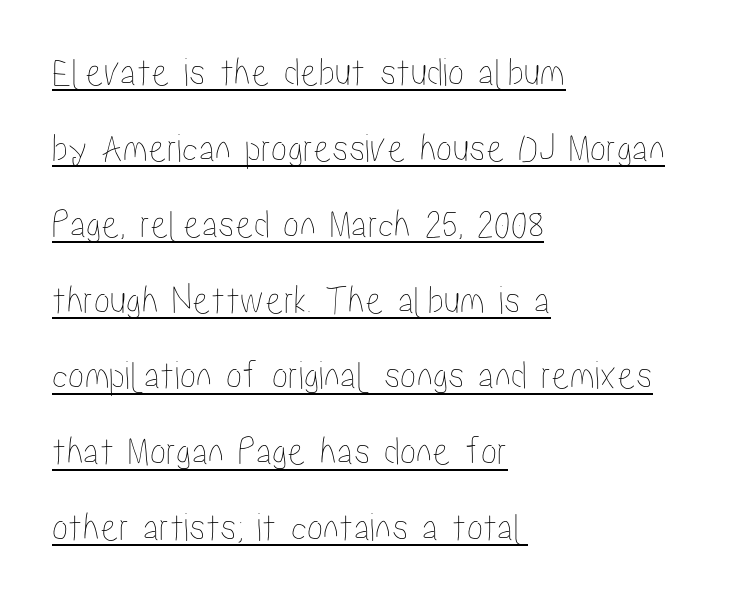
Q: Is the text italic (slanted)? A: No, it is upright.
Q: Is the text underlined? A: Yes.
Q: How is the paragraph aligned? A: Left-aligned.
Q: Is the spacing between letters normal or unusually wide? A: Normal.
Q: Width (condensed, normal, or wide)? A: Condensed.
Q: Stroke contrast? A: Low.
Q: x-height? A: Medium.
Q: Monospaced? A: No.
